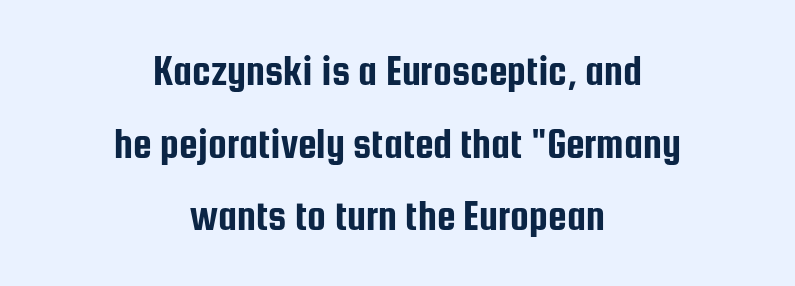
{"serif": "no", "italic": "no", "width": "condensed", "stroke_contrast": "low", "x_height": "medium", "monospaced": "no", "underline": "no", "align": "center", "line_spacing_ratio": 1.73, "letter_spacing": "normal", "letter_spacing_em": 0.0, "glyph_px": 42}
